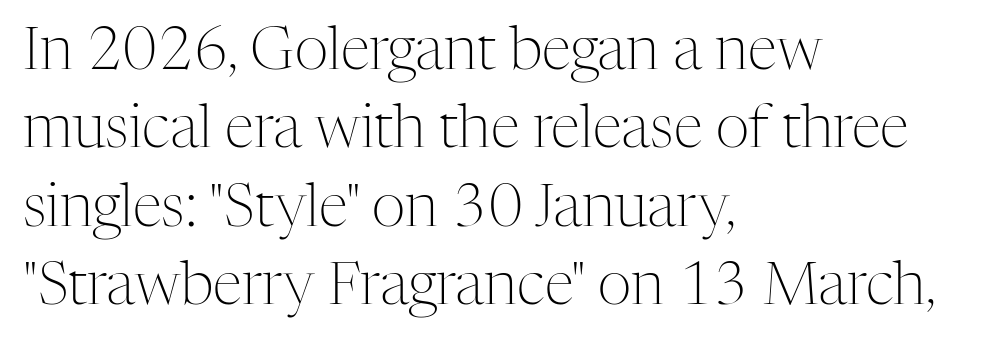
Q: Is the text bold? A: No.
Q: Is the text italic (slanted)? A: No, it is upright.
Q: Is the typeface a serif or a sans-serif typeface? A: Serif.
Q: Is the text underlined? A: No.
Q: How is the paragraph aligned? A: Left-aligned.
Q: Is the spacing between letters normal or unusually wide? A: Normal.
Q: Is the spacing between lines tight, normal or loose? A: Normal.
Q: Width (condensed, normal, or wide)? A: Normal.
Q: Stroke contrast? A: Medium.
Q: x-height? A: Medium.
Q: Monospaced? A: No.
